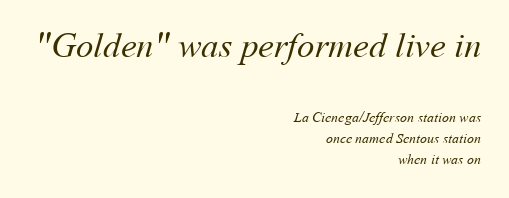
{"bold": "no", "weight": "regular", "width": "normal", "stroke_contrast": "medium", "x_height": "medium", "monospaced": "no", "underline": "no", "align": "right", "line_spacing": "normal", "line_spacing_ratio": 1.53, "letter_spacing": "normal", "letter_spacing_em": 0.0, "larger_block": "first", "size_ratio": 2.5, "glyph_px": 35}
